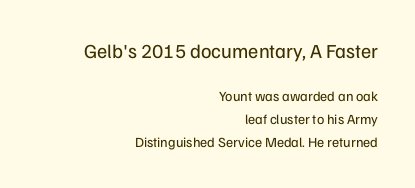
Size hierarchy here favors the leading block over the trailing one. Here the glyphs are tracked normally, forming tight word shapes. A typesetter would mark this as roman, not italic. Compared with typical paragraphs, the rows here are spaced about the same. Right-aligned paragraph, ragged on the left. The gap between lines stays unmarked.
